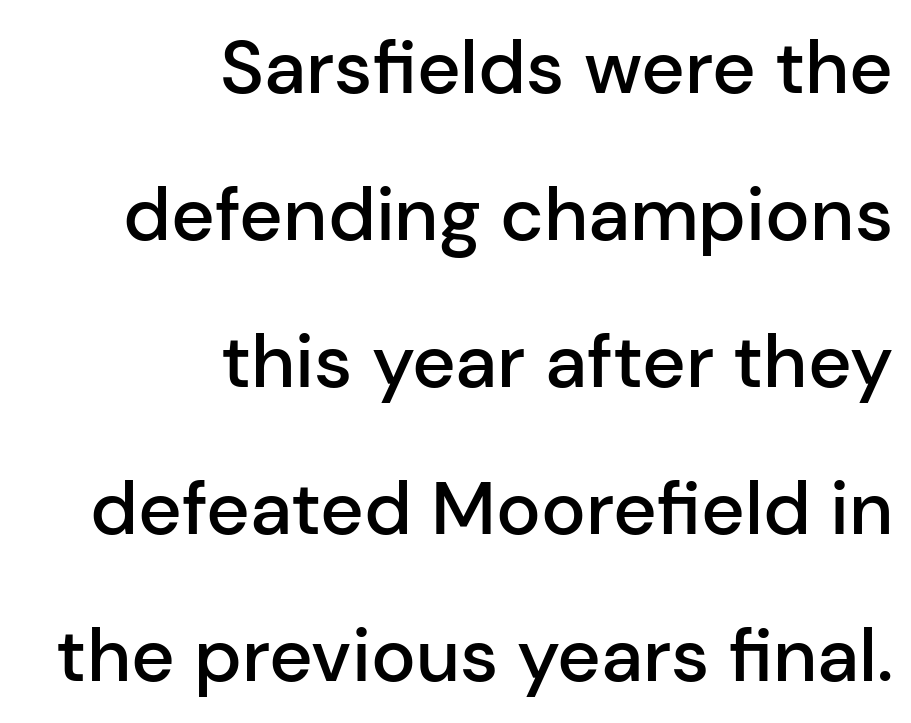
The lines are spread far apart with generous leading. Beneath every word, the page is bare. Nope, no serifs anywhere on these letters. A typesetter would call this proportional, since set widths differ per character. The passage shown has conventional tracking throughout. Alignment: flush right.
